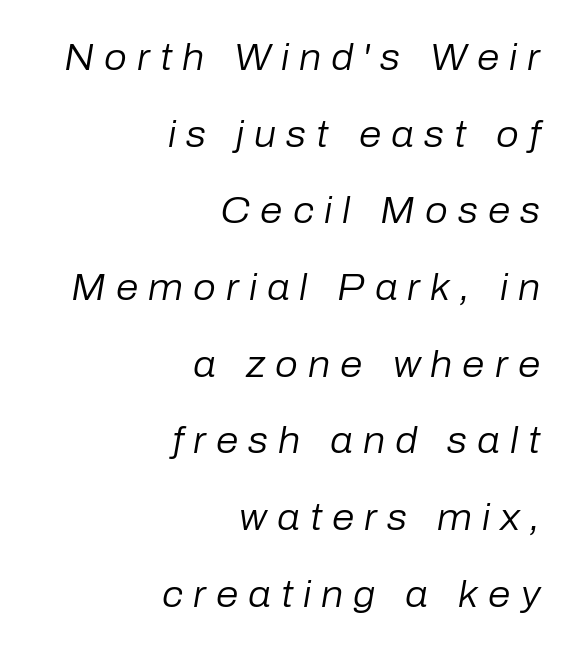
The image shows 36 px regular-weight type, italic (leaning right); set right-aligned, loose line spacing (2.13x), unusually wide letter spacing (+0.28 em), not underlined; low stroke contrast and a medium x-height.
